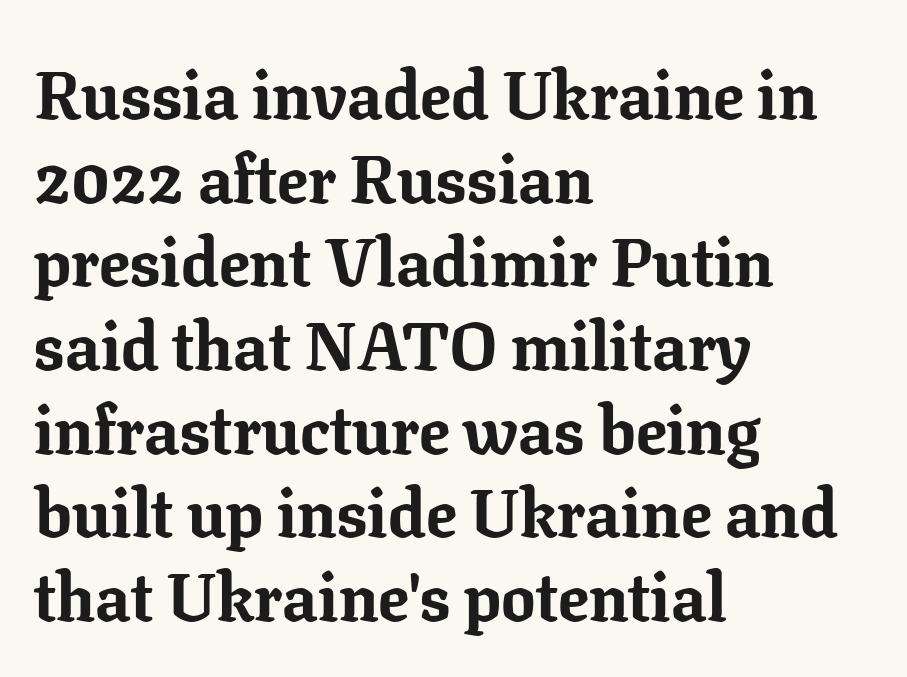
Does the type have serifs? Yes, each stem ends in a small foot. Only glyphs here, with clear space below each row. Look at the tracking — it's just the regular setting, nothing added. These lines are set flush left with a ragged right edge.
